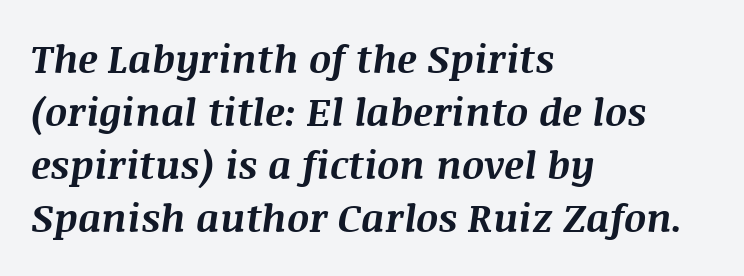
{"italic": "yes", "lean": "right", "slant_degrees": 8, "bold": "yes", "weight": "bold", "width": "normal", "stroke_contrast": "medium", "x_height": "large", "monospaced": "no", "underline": "no", "align": "left", "line_spacing": "normal", "line_spacing_ratio": 1.36, "letter_spacing": "normal", "letter_spacing_em": 0.0, "glyph_px": 39}
